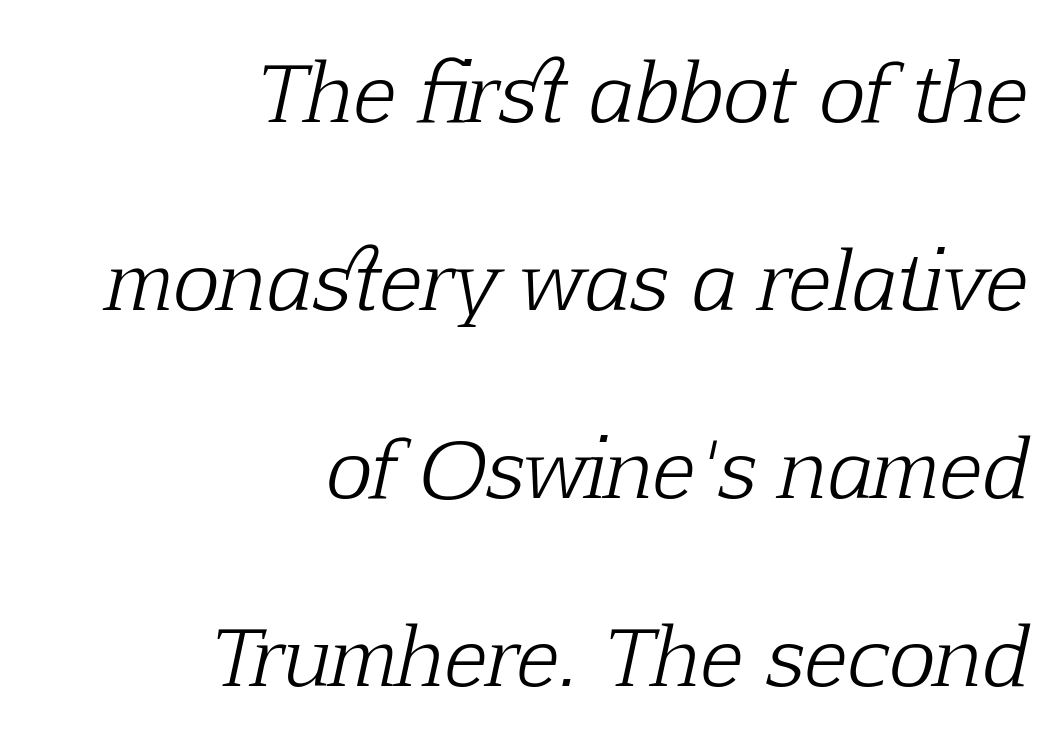
The image shows 79 px light serif type, italic (leaning right); set right-aligned, loose line spacing (2.38x), normal letter spacing, not underlined; low stroke contrast and a medium x-height.
